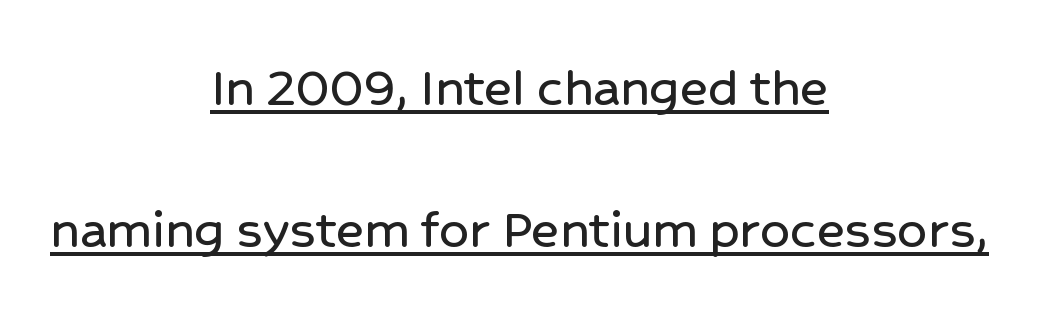
Q: Is the text italic (slanted)? A: No, it is upright.
Q: Is the typeface a serif or a sans-serif typeface? A: Sans-serif.
Q: Is the text underlined? A: Yes.
Q: How is the paragraph aligned? A: Centered.
Q: Is the spacing between letters normal or unusually wide? A: Normal.
Q: Is the spacing between lines tight, normal or loose? A: Loose.
Q: Width (condensed, normal, or wide)? A: Normal.
Q: Stroke contrast? A: Low.
Q: x-height? A: Medium.
Q: Monospaced? A: No.
